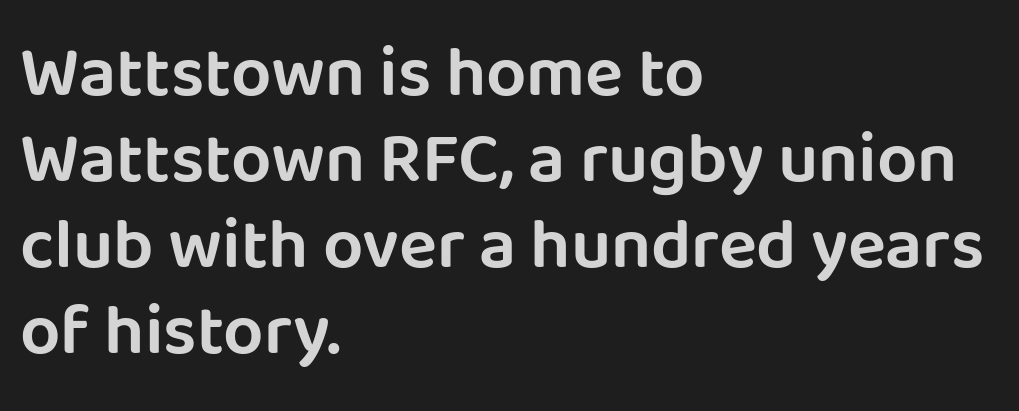
The image shows 71 px sans-serif type, upright; set left-aligned, line spacing 1.21x, normal letter spacing, not underlined; low stroke contrast and a large x-height.
